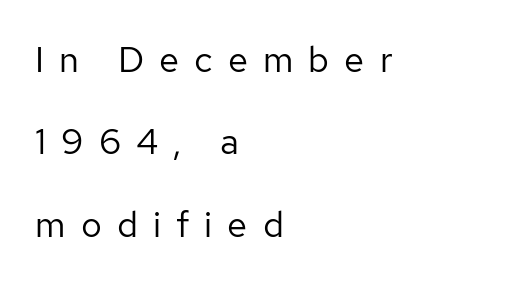
{"serif": "no", "italic": "no", "bold": "no", "weight": "regular", "width": "normal", "stroke_contrast": "low", "x_height": "medium", "monospaced": "no", "underline": "no", "align": "left", "line_spacing": "loose", "line_spacing_ratio": 2.29, "letter_spacing": "wide", "letter_spacing_em": 0.42, "glyph_px": 36}
